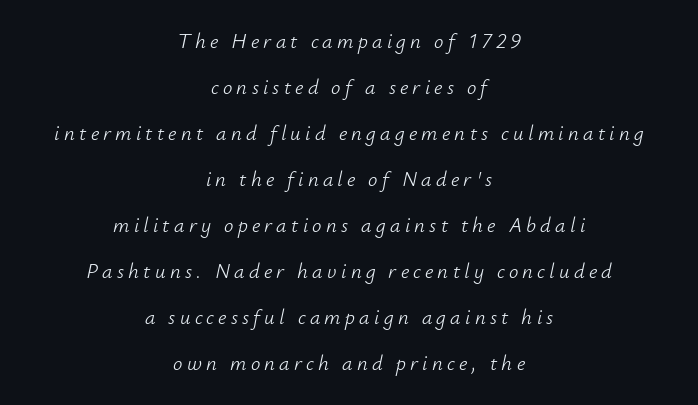
The image shows 21 px text type, italic (leaning right); set centered, loose line spacing (2.19x), unusually wide letter spacing (+0.2 em), not underlined.
